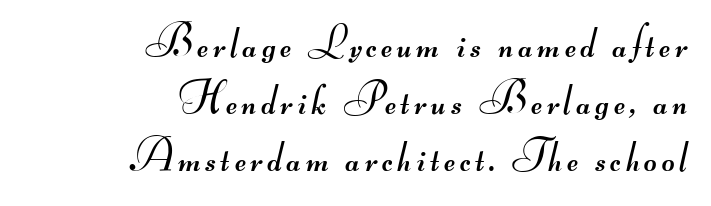
{"serif": "no", "bold": "no", "weight": "regular", "width": "wide", "stroke_contrast": "medium", "monospaced": "no", "underline": "no", "align": "right", "line_spacing": "normal", "line_spacing_ratio": 1.29, "glyph_px": 44}
